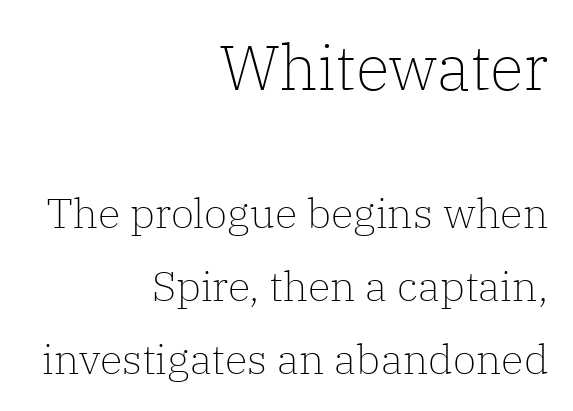
Q: Is the text bold? A: No.
Q: Is the text italic (slanted)? A: No, it is upright.
Q: Is the typeface a serif or a sans-serif typeface? A: Serif.
Q: Is the text underlined? A: No.
Q: How is the paragraph aligned? A: Right-aligned.
Q: Is the spacing between letters normal or unusually wide? A: Normal.
Q: Which block of text is set in a larger size, the first (top) or the second (bottom)? A: The first (top) one.
Q: Width (condensed, normal, or wide)? A: Normal.
Q: Stroke contrast? A: Low.
Q: x-height? A: Medium.
Q: Monospaced? A: No.
